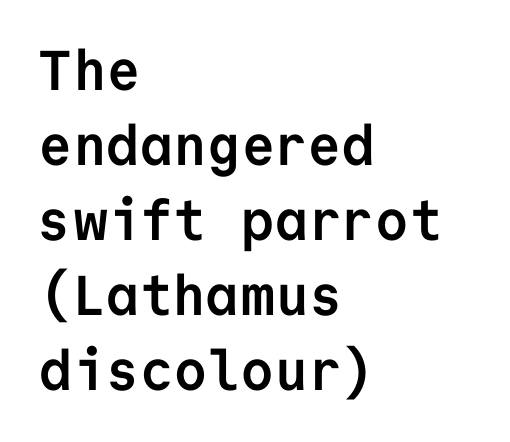
Q: Is the text bold? A: Yes.
Q: Is the text italic (slanted)? A: No, it is upright.
Q: Is the typeface a serif or a sans-serif typeface? A: Sans-serif.
Q: Is the text underlined? A: No.
Q: How is the paragraph aligned? A: Left-aligned.
Q: Is the spacing between letters normal or unusually wide? A: Normal.
Q: Is the spacing between lines tight, normal or loose? A: Normal.
Q: Width (condensed, normal, or wide)? A: Normal.
Q: Stroke contrast? A: Low.
Q: x-height? A: Medium.
Q: Monospaced? A: Yes.
